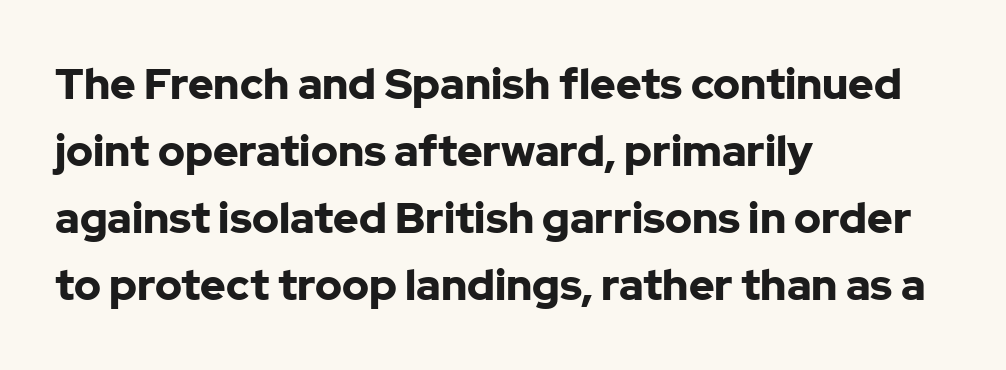
Q: Is the text bold? A: Yes.
Q: Is the text italic (slanted)? A: No, it is upright.
Q: Is the typeface a serif or a sans-serif typeface? A: Sans-serif.
Q: Is the text underlined? A: No.
Q: How is the paragraph aligned? A: Left-aligned.
Q: Is the spacing between letters normal or unusually wide? A: Normal.
Q: Is the spacing between lines tight, normal or loose? A: Normal.
Q: Width (condensed, normal, or wide)? A: Normal.
Q: Stroke contrast? A: Low.
Q: x-height? A: Medium.
Q: Monospaced? A: No.
